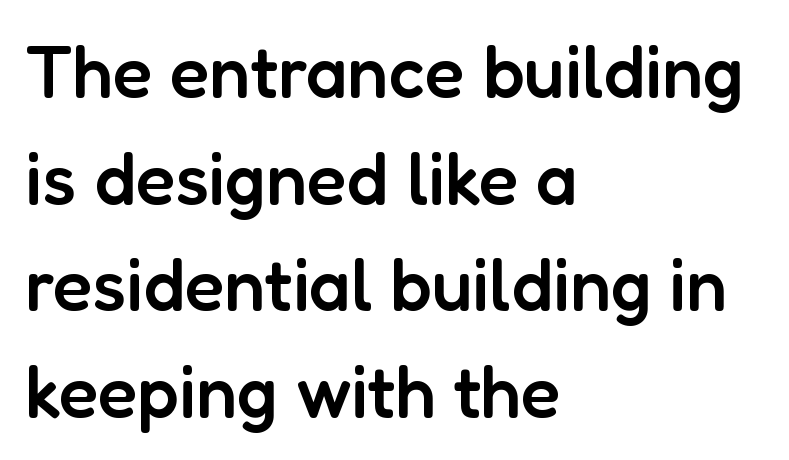
The image shows 73 px semibold sans-serif type, upright; set left-aligned, normal line spacing (1.46x), normal letter spacing, not underlined; low stroke contrast and a medium x-height.
